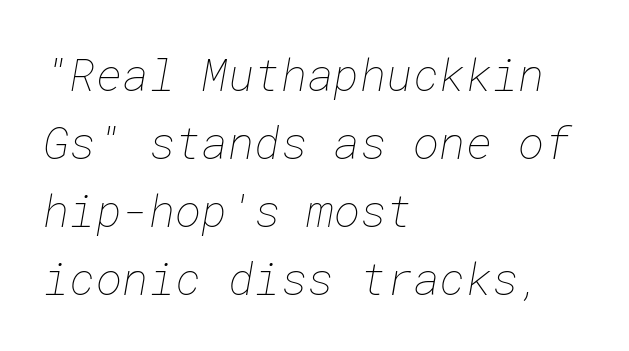
Vertically, the passage feels balanced, rows spaced as you'd expect. In terms of letterspacing, this is plain default setting. The gap between lines stays unmarked. The paragraph has a hard left edge and a soft right edge. Bold? No — there's no thickening of the strokes.
